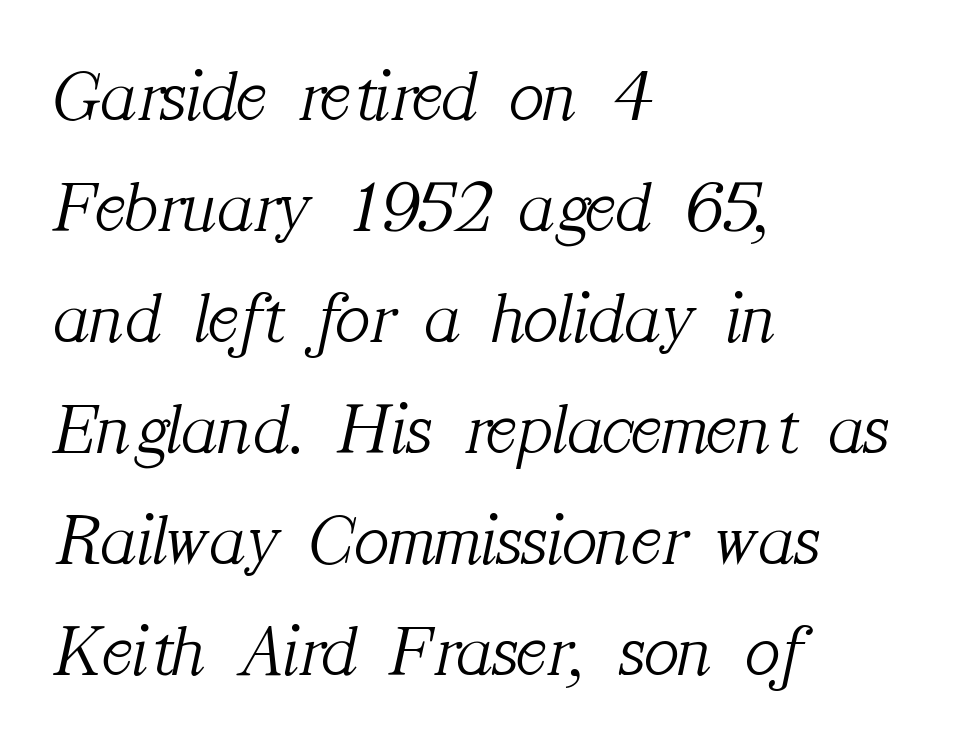
{"serif": "yes", "italic": "yes", "lean": "right", "slant_degrees": 12, "bold": "no", "weight": "light", "width": "normal", "stroke_contrast": "medium", "x_height": "medium", "monospaced": "no", "underline": "no", "align": "left", "line_spacing": "normal", "line_spacing_ratio": 1.52, "letter_spacing": "normal", "letter_spacing_em": 0.0, "glyph_px": 73}
